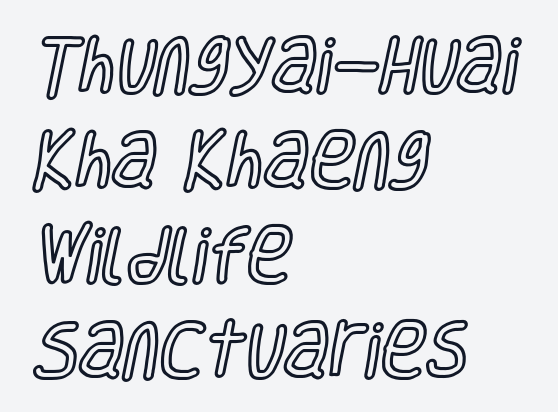
Q: Is the text italic (slanted)? A: Yes.
Q: Is the text underlined? A: No.
Q: How is the paragraph aligned? A: Left-aligned.
Q: Is the spacing between letters normal or unusually wide? A: Normal.
Q: Is the spacing between lines tight, normal or loose? A: Normal.
Q: Width (condensed, normal, or wide)? A: Condensed.
Q: x-height? A: Large.
Q: Monospaced? A: No.
